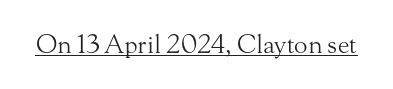
The letterforms sit at book weight or below. Posture: upright roman. Here the glyphs are tracked normally, forming tight word shapes. The words here are underlined.
